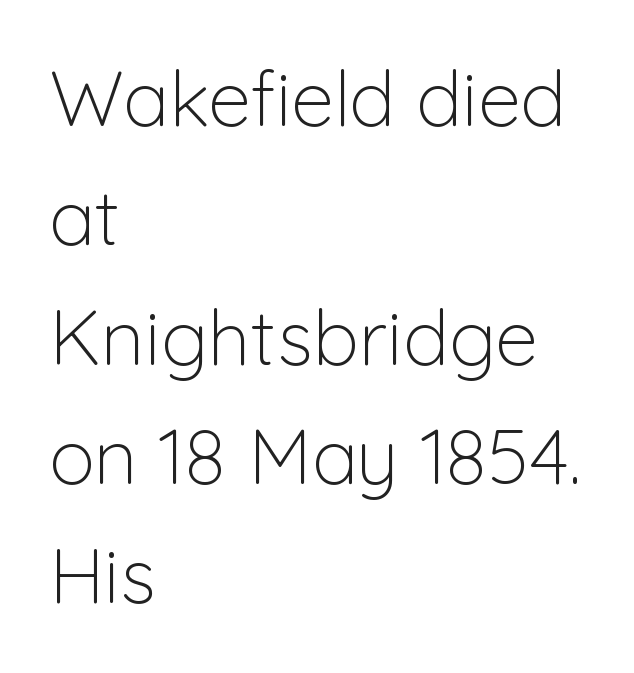
The image shows 77 px light sans-serif type, upright; set left-aligned, normal line spacing (1.55x), normal letter spacing, not underlined; low stroke contrast and a medium x-height.
